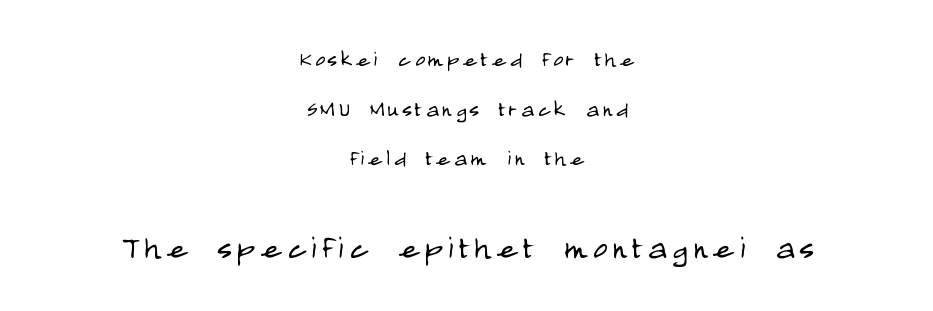
{"serif": "no", "italic": "no", "bold": "no", "weight": "light", "width": "condensed", "stroke_contrast": "low", "x_height": "large", "monospaced": "no", "underline": "no", "align": "center", "line_spacing_ratio": 1.84, "larger_block": "second", "size_ratio": 1.48, "glyph_px": 40}
